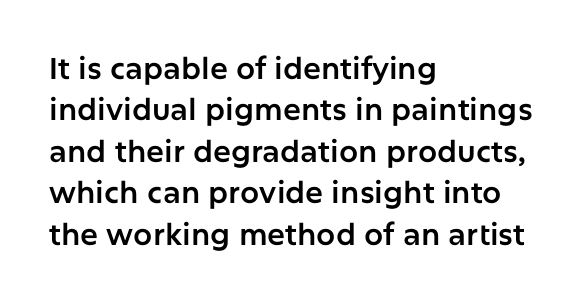
Posture: upright roman. The passage shown is typed in a proportional face where columns would drift. Standard letterfit; no display-style spreading of the glyphs. Glance below the letters and you will spot only blank space.
